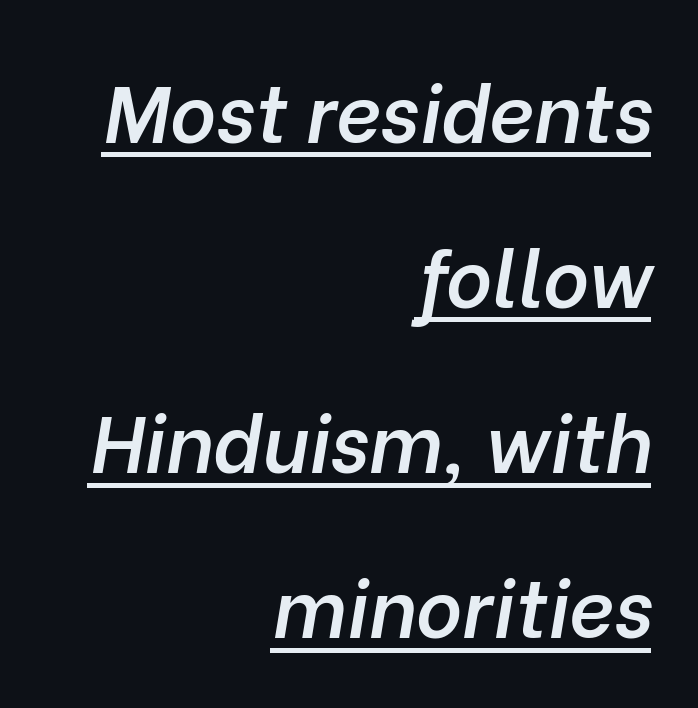
Q: Is the text bold? A: Semi-bold.
Q: Is the text italic (slanted)? A: Yes, it leans right by about 10 degrees.
Q: Is the text underlined? A: Yes.
Q: How is the paragraph aligned? A: Right-aligned.
Q: Is the spacing between letters normal or unusually wide? A: Normal.
Q: Is the spacing between lines tight, normal or loose? A: Loose.
Q: Width (condensed, normal, or wide)? A: Normal.
Q: Stroke contrast? A: Low.
Q: x-height? A: Medium.
Q: Monospaced? A: No.
